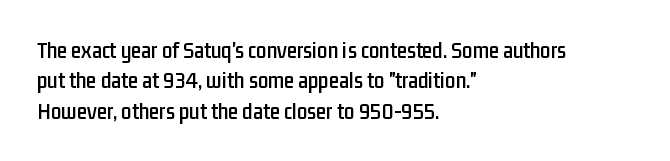
The image shows 23 px text type, upright; set left-aligned, normal line spacing (1.32x), normal letter spacing, not underlined.
